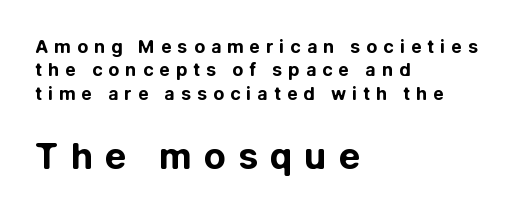
Whoever set this made the second block the dominant, larger element. Teacher's note: observe the even left margin — that is flush-left alignment. These lines sit exactly where default settings would place them. These lines were composed using upright roman letters. These words are printed bold, with thick strokes throughout.
